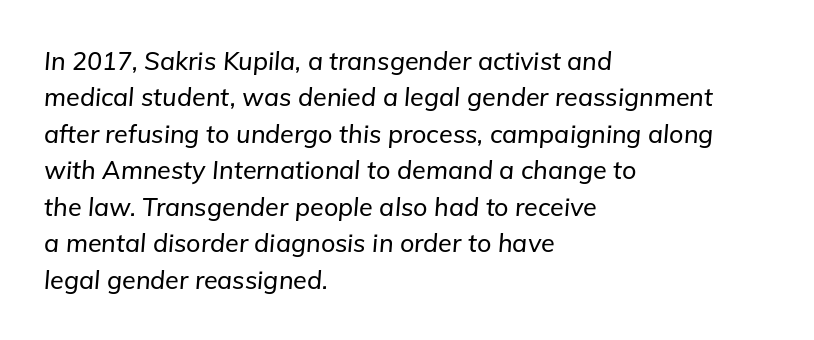
Q: Is the text italic (slanted)? A: Yes, it leans right by about 5 degrees.
Q: Is the text underlined? A: No.
Q: How is the paragraph aligned? A: Left-aligned.
Q: Is the spacing between letters normal or unusually wide? A: Normal.
Q: Is the spacing between lines tight, normal or loose? A: Normal.
